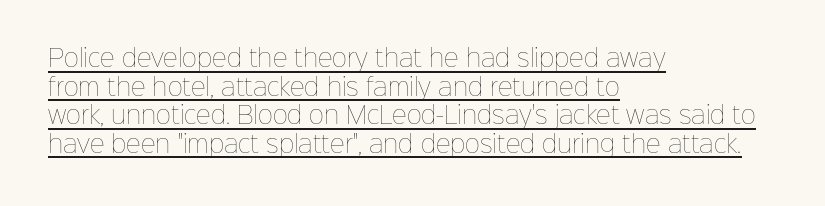
Q: Is the text bold? A: No.
Q: Is the text italic (slanted)? A: No, it is upright.
Q: Is the text underlined? A: Yes.
Q: How is the paragraph aligned? A: Left-aligned.
Q: Is the spacing between letters normal or unusually wide? A: Normal.
